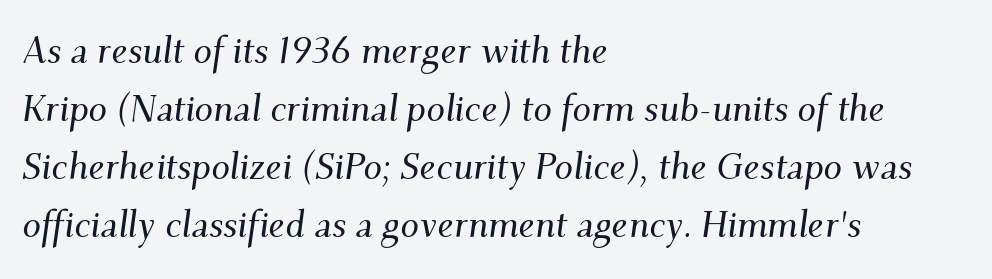
{"serif": "yes", "italic": "yes", "lean": "right", "slant_degrees": 9, "width": "normal", "stroke_contrast": "medium", "x_height": "small", "monospaced": "no", "underline": "no", "align": "left", "line_spacing": "normal", "line_spacing_ratio": 1.57, "letter_spacing": "normal", "letter_spacing_em": 0.0, "glyph_px": 37}
